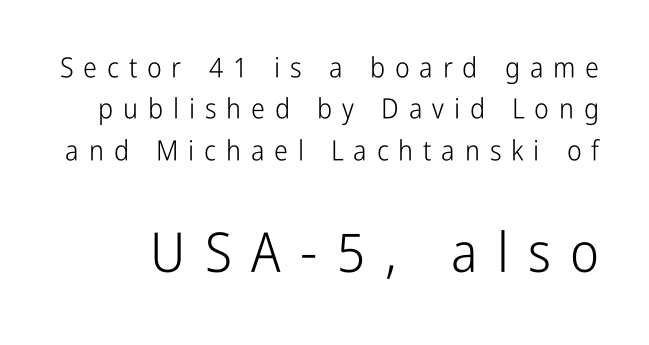
{"serif": "no", "italic": "no", "bold": "no", "weight": "light", "width": "condensed", "stroke_contrast": "low", "x_height": "medium", "monospaced": "no", "underline": "no", "line_spacing": "normal", "line_spacing_ratio": 1.48, "letter_spacing": "wide", "letter_spacing_em": 0.35, "larger_block": "second", "size_ratio": 1.96, "glyph_px": 55}
